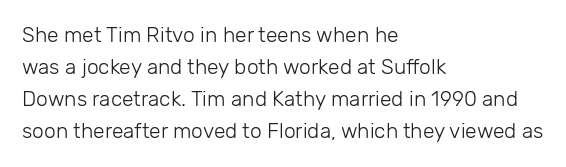
The image shows 21 px text type, upright; set left-aligned, normal line spacing (1.53x), normal letter spacing, not underlined.
